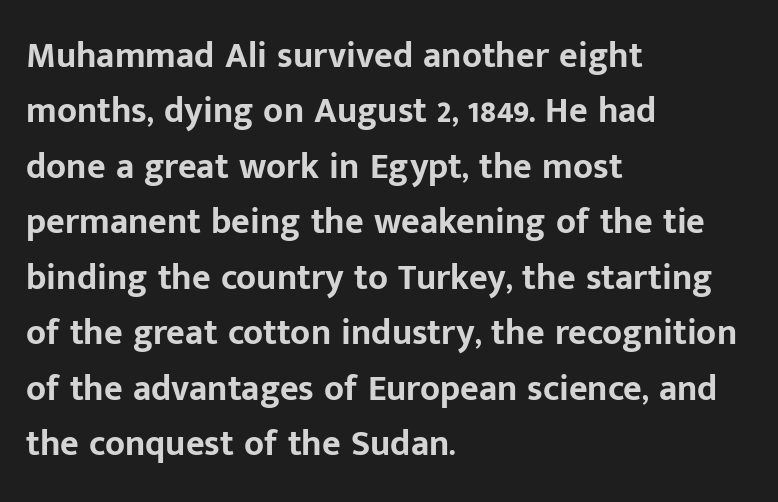
Q: Is the text bold? A: Yes.
Q: Is the text italic (slanted)? A: No, it is upright.
Q: Is the typeface a serif or a sans-serif typeface? A: Sans-serif.
Q: Is the text underlined? A: No.
Q: How is the paragraph aligned? A: Left-aligned.
Q: Is the spacing between letters normal or unusually wide? A: Normal.
Q: Is the spacing between lines tight, normal or loose? A: Normal.
Q: Width (condensed, normal, or wide)? A: Normal.
Q: Stroke contrast? A: Low.
Q: x-height? A: Medium.
Q: Monospaced? A: No.
